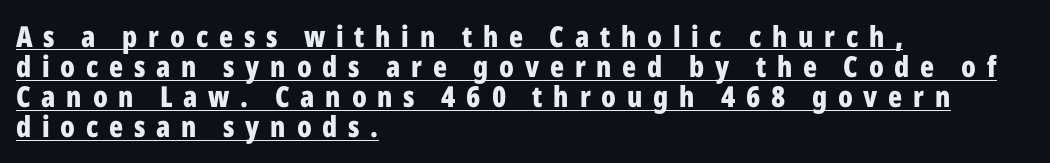
Q: Is the text bold? A: Yes.
Q: Is the text italic (slanted)? A: No, it is upright.
Q: Is the typeface a serif or a sans-serif typeface? A: Sans-serif.
Q: Is the text underlined? A: Yes.
Q: How is the paragraph aligned? A: Left-aligned.
Q: Is the spacing between letters normal or unusually wide? A: Unusually wide.
Q: Is the spacing between lines tight, normal or loose? A: Tight.
Q: Width (condensed, normal, or wide)? A: Condensed.
Q: Stroke contrast? A: Low.
Q: x-height? A: Medium.
Q: Monospaced? A: No.
